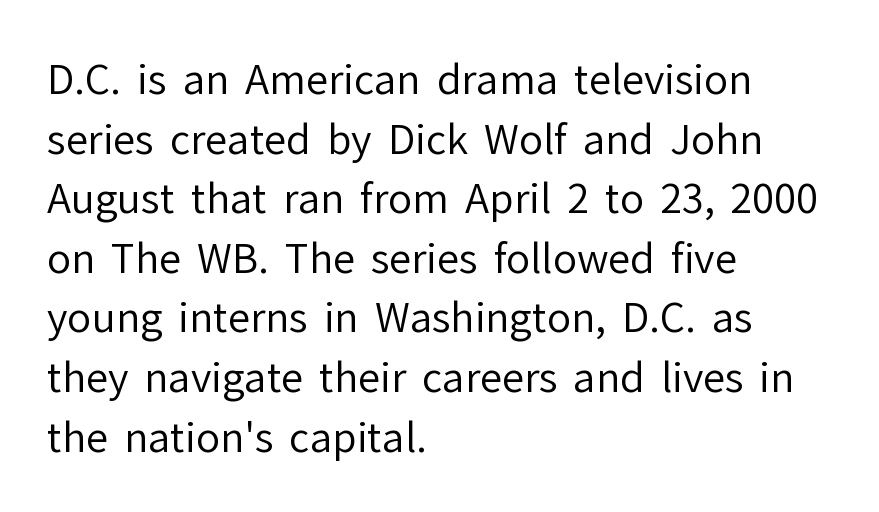
Grotesque or geometric, the face here clearly has no serifs. Does the copy run flush right? No — it runs flush left. Does the lettering tilt? It doesn't — this is upright. The line-height multiplier appears to be the usual default.
